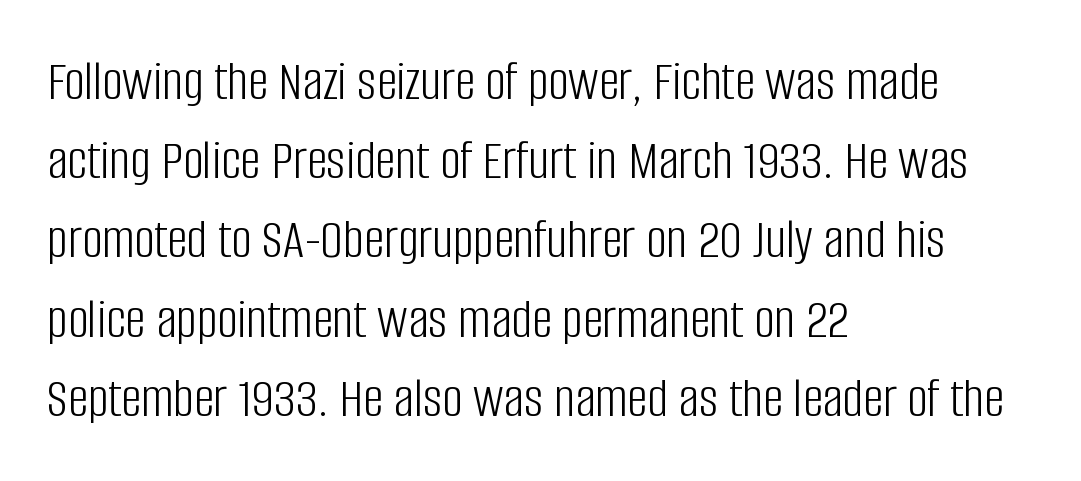
{"serif": "no", "italic": "no", "bold": "no", "weight": "light", "width": "condensed", "stroke_contrast": "low", "x_height": "large", "monospaced": "no", "underline": "no", "align": "left", "line_spacing": "normal", "line_spacing_ratio": 1.39, "letter_spacing": "normal", "letter_spacing_em": 0.0, "glyph_px": 57}
